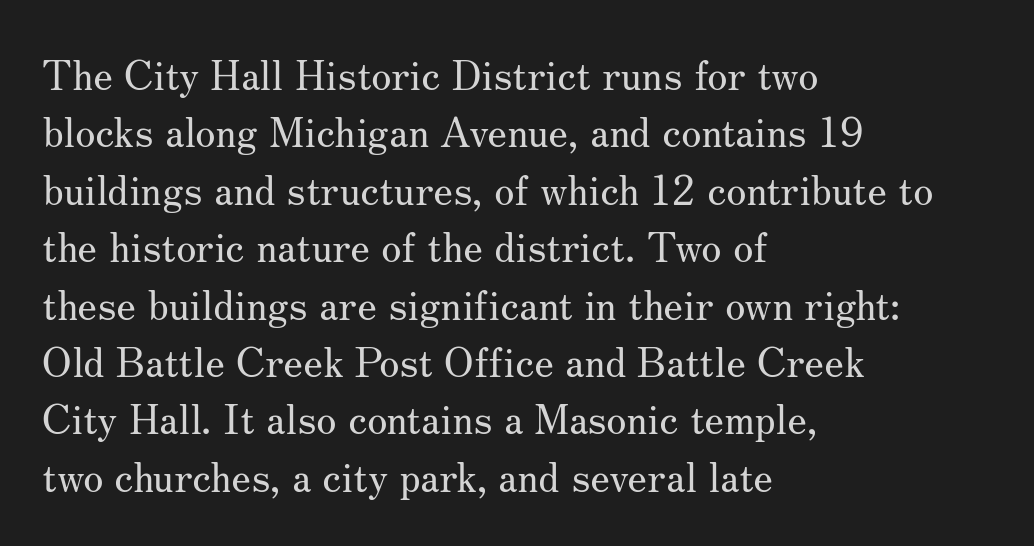
The image shows 41 px regular-weight serif type, upright; set left-aligned, normal line spacing (1.4x), normal letter spacing, not underlined; medium stroke contrast and a small x-height.
